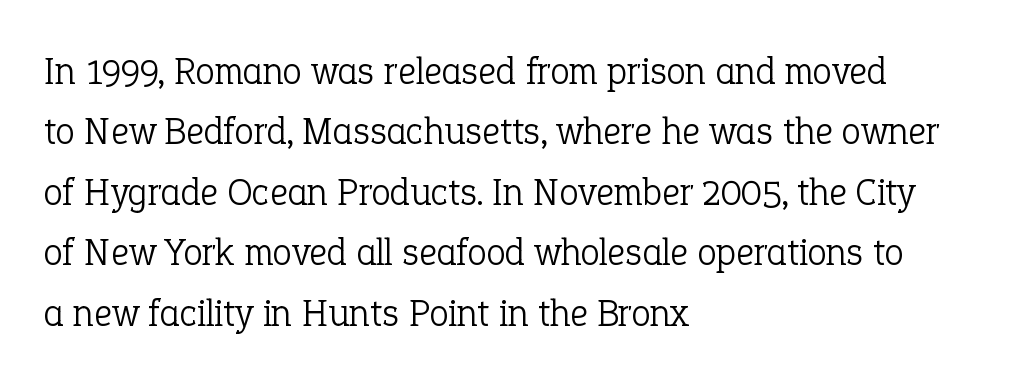
The image shows 39 px light serif type, upright; set left-aligned, normal line spacing (1.55x), normal letter spacing, not underlined; low stroke contrast and a medium x-height.
